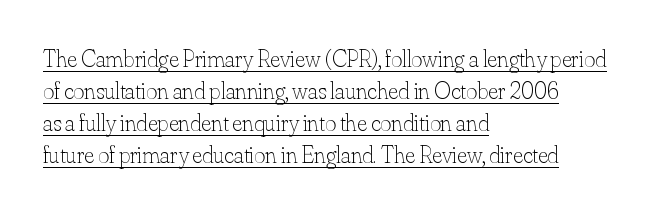
{"italic": "no", "bold": "no", "underline": "yes", "align": "left", "line_spacing": "normal", "line_spacing_ratio": 1.34, "letter_spacing": "normal", "letter_spacing_em": 0.0, "glyph_px": 24}
